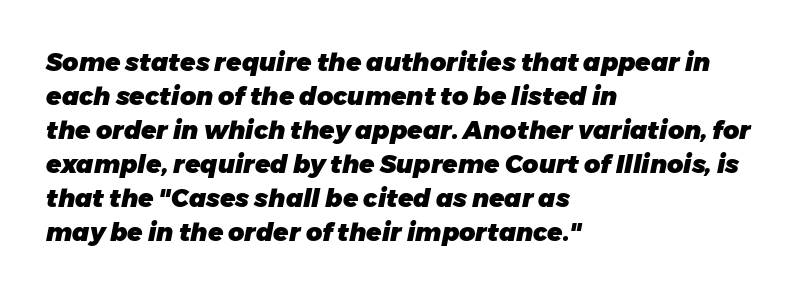
Q: Is the text bold? A: Yes.
Q: Is the text italic (slanted)? A: Yes, it leans right by about 11 degrees.
Q: Is the text underlined? A: No.
Q: How is the paragraph aligned? A: Left-aligned.
Q: Is the spacing between letters normal or unusually wide? A: Normal.
Q: Is the spacing between lines tight, normal or loose? A: Normal.
